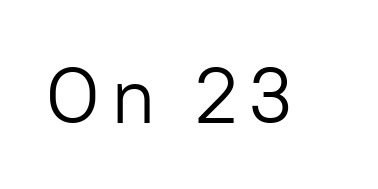
A light-to-regular cut is what we see here. Note: no serifs on the glyphs. The passage shown is typed in a proportional face where columns would drift. Descenders are the only things crossing below the line.
